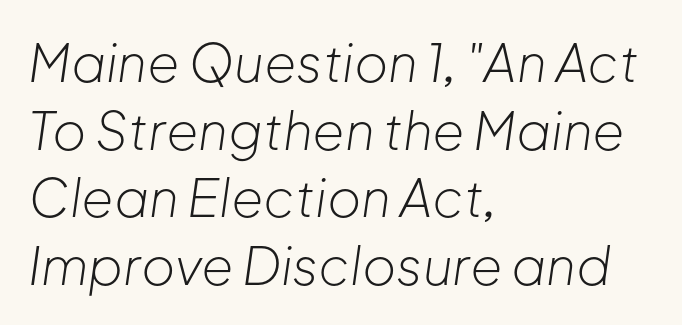
One-word summary of the alignment: left. Tall strokes in this sample are angled rather than plumb. Look at the tracking — it's just the regular setting, nothing added. Bare-footed words on every line.
